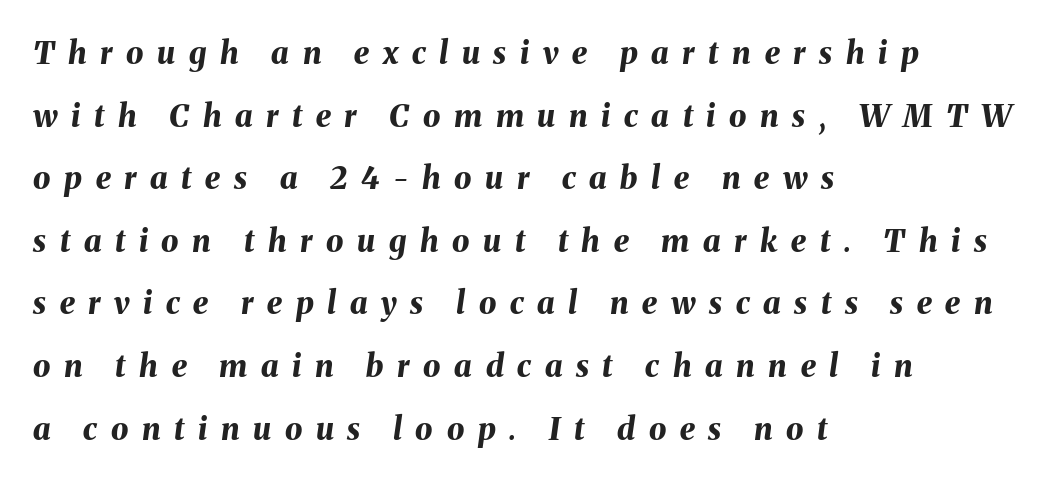
Q: Is the text bold? A: Yes.
Q: Is the text italic (slanted)? A: Yes, it leans right by about 8 degrees.
Q: Is the text underlined? A: No.
Q: How is the paragraph aligned? A: Left-aligned.
Q: Is the spacing between letters normal or unusually wide? A: Unusually wide.
Q: Is the spacing between lines tight, normal or loose? A: Loose.
Q: Width (condensed, normal, or wide)? A: Normal.
Q: Stroke contrast? A: Medium.
Q: x-height? A: Medium.
Q: Monospaced? A: No.
